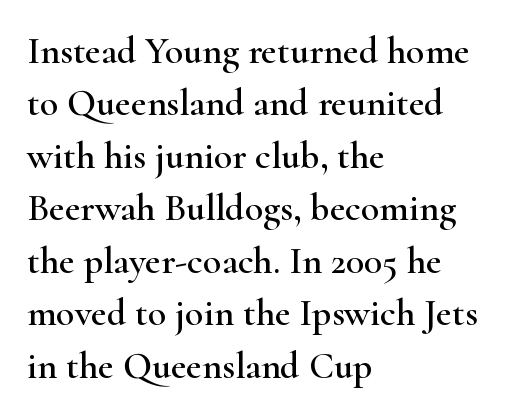
What stands out about the letter spacing? Nothing — it is the standard amount. Tall strokes in this sample are plumb rather than angled. Notice how the passage keeps a crisp vertical edge on the left only. Each letter's strokes conclude with small projecting serifs.
